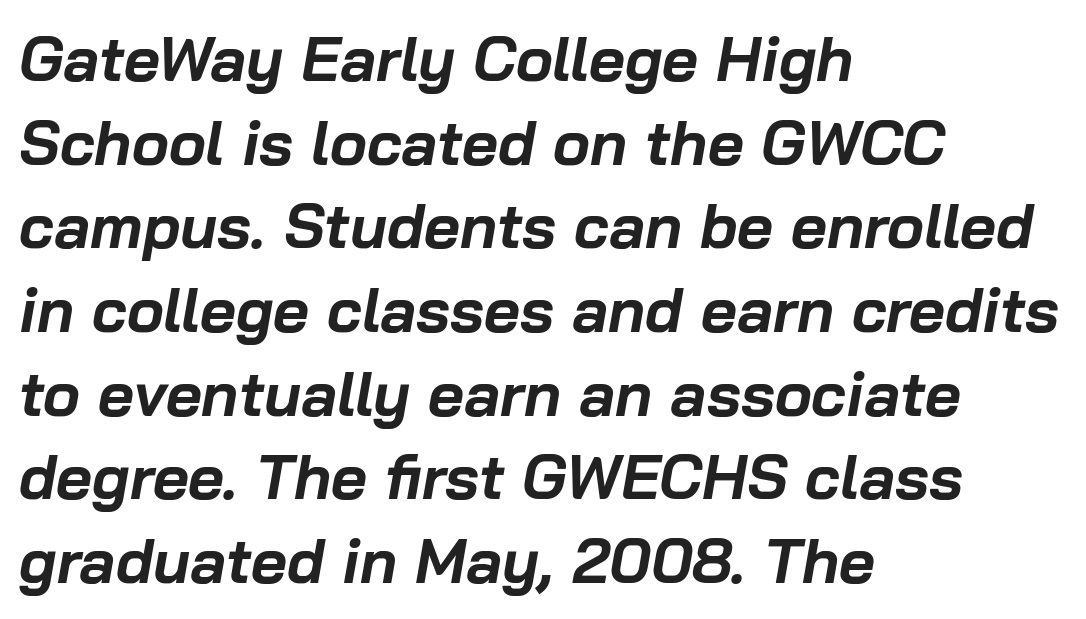
Do the characters align in a grid? No, the font is proportional. Leftover space on each line is placed entirely after the last word. Lines of text with bare space underneath. Chunky letters — that's bold for sure.
